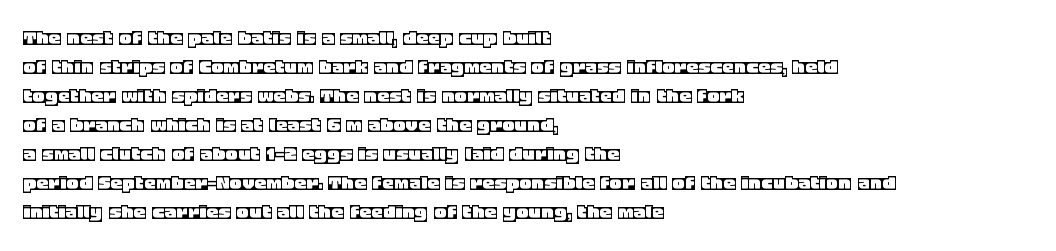
{"italic": "no", "underline": "no", "align": "left", "line_spacing_ratio": 1.21, "letter_spacing": "normal", "letter_spacing_em": 0.0, "glyph_px": 24}
